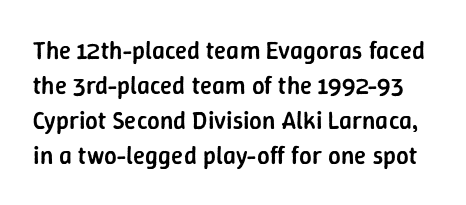
{"italic": "no", "bold": "semi", "underline": "no", "line_spacing": "normal", "line_spacing_ratio": 1.4, "letter_spacing": "normal", "letter_spacing_em": 0.0, "glyph_px": 25}
